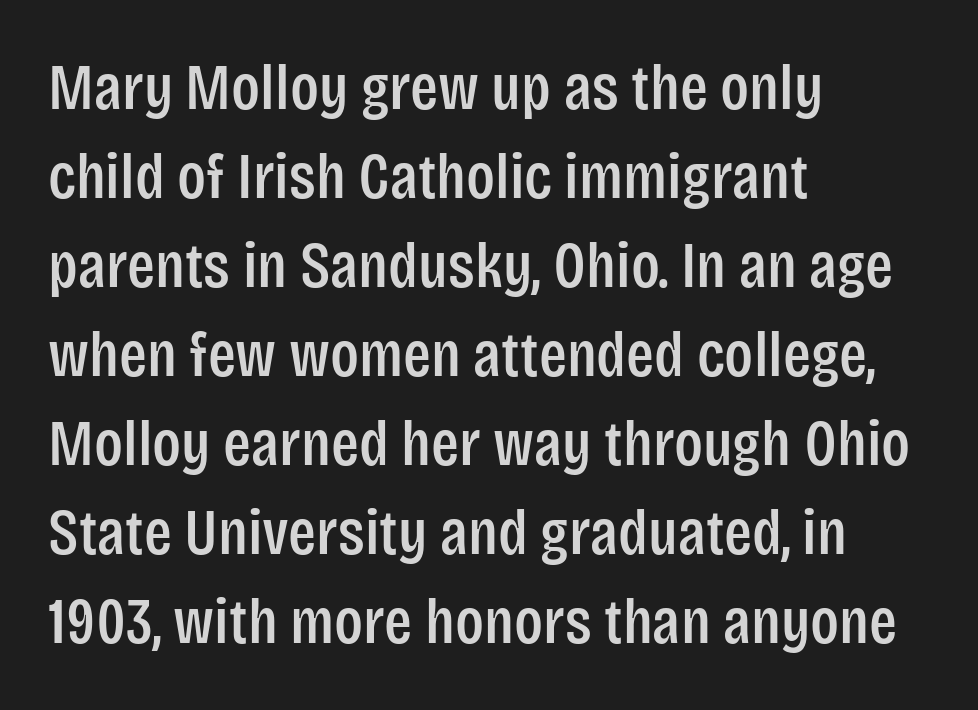
Q: Is the text italic (slanted)? A: No, it is upright.
Q: Is the typeface a serif or a sans-serif typeface? A: Sans-serif.
Q: Is the text underlined? A: No.
Q: How is the paragraph aligned? A: Left-aligned.
Q: Is the spacing between letters normal or unusually wide? A: Normal.
Q: Is the spacing between lines tight, normal or loose? A: Normal.
Q: Width (condensed, normal, or wide)? A: Condensed.
Q: Stroke contrast? A: Low.
Q: x-height? A: Large.
Q: Monospaced? A: No.
